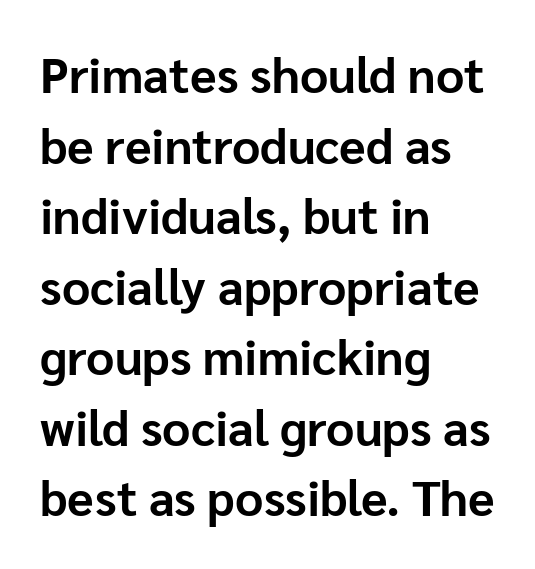
Set as a true bold cut, around the 700 mark. Serifs: no, the terminals of the letterforms are clean. Just letters on the line, the space beneath them empty. Quick note: interline space is typical. A student would call this left alignment; a typographer would say flush left, rag right. This sample uses plain, unmodified letter spacing.
